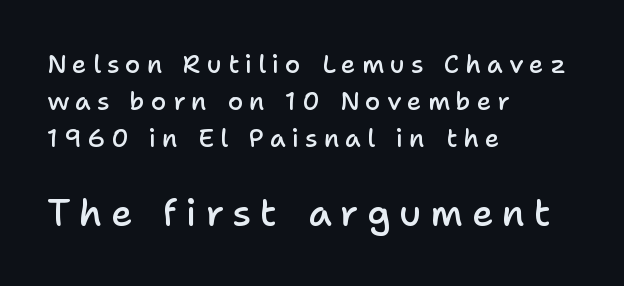
Q: Is the text bold? A: Semi-bold.
Q: Is the text italic (slanted)? A: No, it is upright.
Q: Is the typeface a serif or a sans-serif typeface? A: Sans-serif.
Q: Is the text underlined? A: No.
Q: How is the paragraph aligned? A: Left-aligned.
Q: Is the spacing between letters normal or unusually wide? A: Unusually wide.
Q: Is the spacing between lines tight, normal or loose? A: Normal.
Q: Which block of text is set in a larger size, the first (top) or the second (bottom)? A: The second (bottom) one.
Q: Width (condensed, normal, or wide)? A: Normal.
Q: Stroke contrast? A: Low.
Q: x-height? A: Medium.
Q: Monospaced? A: No.
